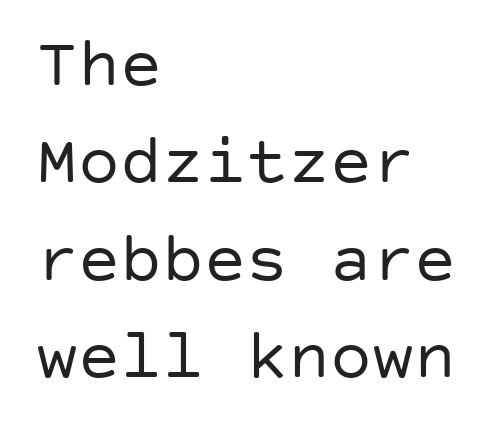
{"serif": "no", "italic": "no", "bold": "no", "weight": "regular", "width": "normal", "stroke_contrast": "low", "x_height": "large", "underline": "no", "align": "left", "line_spacing": "normal", "line_spacing_ratio": 1.39, "letter_spacing": "normal", "letter_spacing_em": 0.0, "glyph_px": 70}
